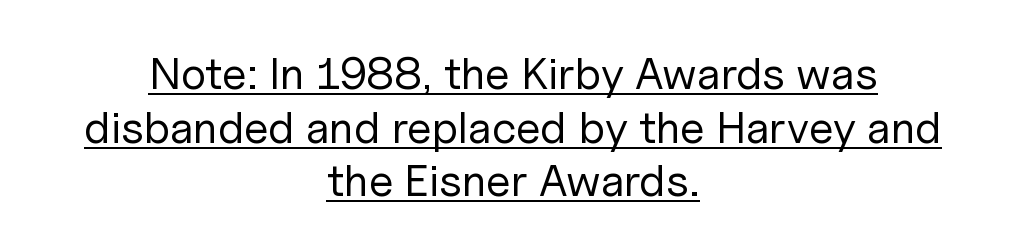
Typeset on center — no edge is straight. Stem width sits at or under what a default text font uses. Tracking value appears to be zero — textbook default spacing. A typographer would call this underscored text. What kind of face is this? One without serifs — a sans.
